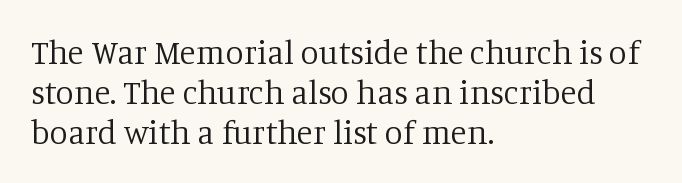
The image shows 33 px regular-weight serif type, upright; set left-aligned, line spacing 1.21x, normal letter spacing, not underlined; low stroke contrast and a large x-height.
